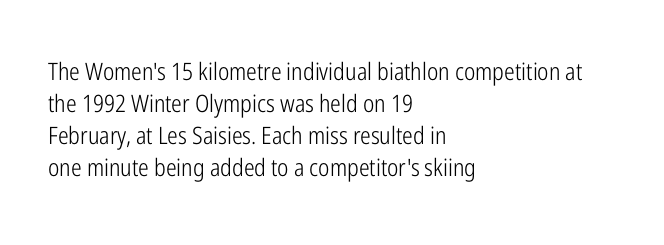
{"italic": "no", "bold": "no", "underline": "no", "align": "left", "line_spacing": "normal", "line_spacing_ratio": 1.33, "letter_spacing": "normal", "letter_spacing_em": 0.0, "glyph_px": 24}
